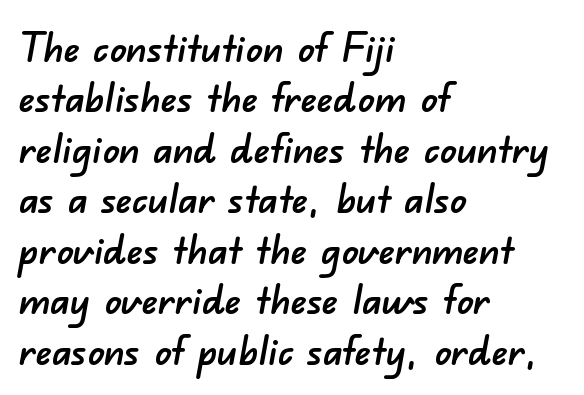
Q: Is the typeface a serif or a sans-serif typeface? A: Sans-serif.
Q: Is the text underlined? A: No.
Q: How is the paragraph aligned? A: Left-aligned.
Q: Is the spacing between letters normal or unusually wide? A: Normal.
Q: Width (condensed, normal, or wide)? A: Normal.
Q: Stroke contrast? A: Low.
Q: x-height? A: Small.
Q: Monospaced? A: No.
